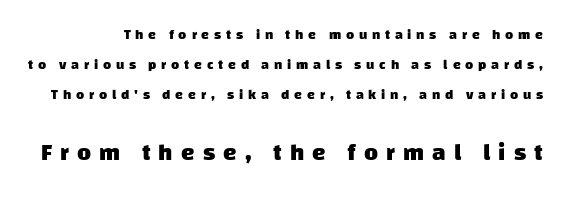
Q: Is the text bold? A: Yes.
Q: Is the text underlined? A: No.
Q: Is the spacing between letters normal or unusually wide? A: Unusually wide.
Q: Is the spacing between lines tight, normal or loose? A: Loose.
Q: Which block of text is set in a larger size, the first (top) or the second (bottom)? A: The second (bottom) one.
